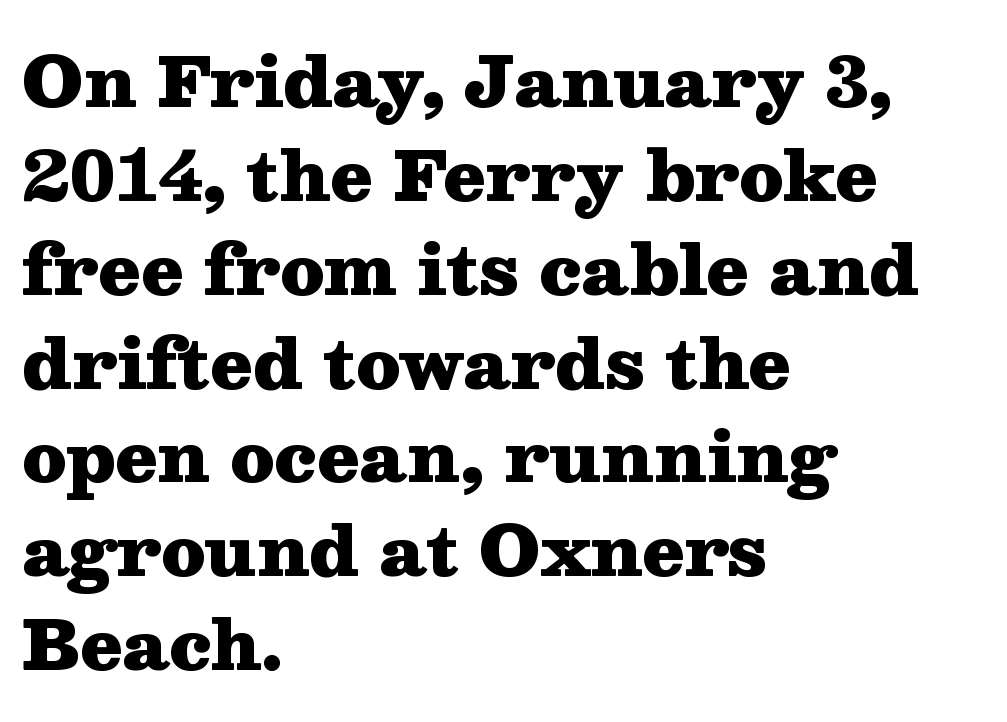
The area under the type is left untouched. Line starts are locked; line ends wander. Ascenders rise straight up at ninety degrees. Regarding leading, the lines here are spaced in the standard way. Typesetter's note: full bold, strokes at maximum text heaviness. Tracking value appears to be zero — textbook default spacing.
